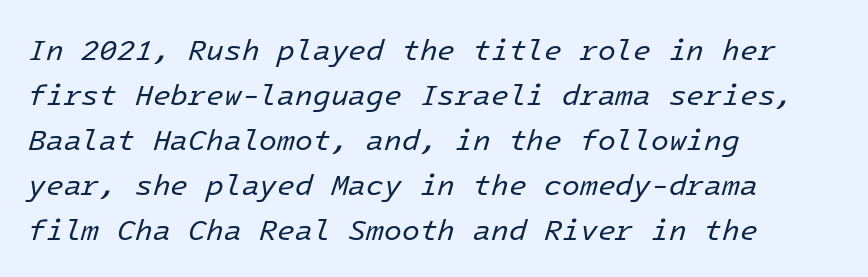
Here the glyphs are tracked normally, forming tight word shapes. A normal amount of white space separates one row of letters from the next. Visually the block forms a straight wall on the left and a jagged coastline on the right. Think standard paragraph weight, or any step lighter than that.
